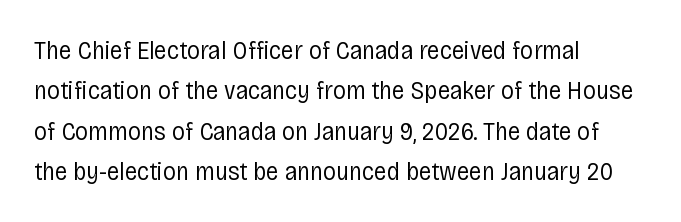
{"italic": "no", "bold": "no", "underline": "no", "align": "left", "line_spacing": "normal", "line_spacing_ratio": 1.55, "letter_spacing": "normal", "letter_spacing_em": 0.0, "glyph_px": 26}
